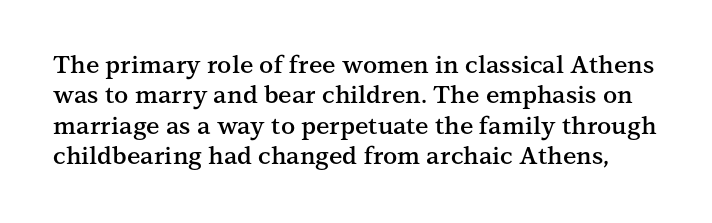
The lettering stays uniformly vertical, giving the passage a roman look. The gap between lines stays unmarked. Students, note that the glyphs here touch the page at normal intervals. How heavy is the stroke? Medium-heavy — a semibold, shy of bold.
